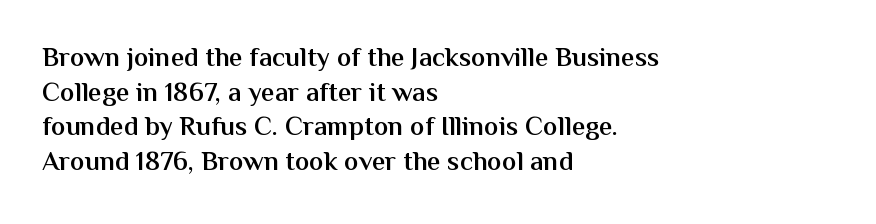
Q: Is the text bold? A: Semi-bold.
Q: Is the text italic (slanted)? A: No, it is upright.
Q: Is the text underlined? A: No.
Q: How is the paragraph aligned? A: Left-aligned.
Q: Is the spacing between letters normal or unusually wide? A: Normal.
Q: Is the spacing between lines tight, normal or loose? A: Normal.
